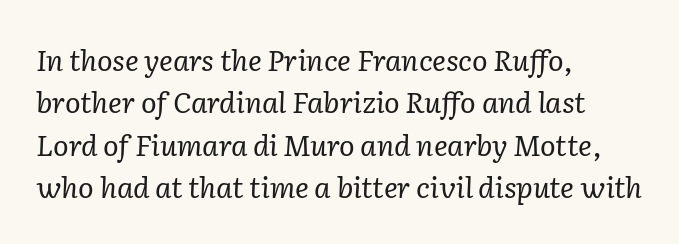
Q: Is the text bold? A: No.
Q: Is the text italic (slanted)? A: Yes, it leans right by about 2 degrees.
Q: Is the typeface a serif or a sans-serif typeface? A: Serif.
Q: Is the text underlined? A: No.
Q: How is the paragraph aligned? A: Left-aligned.
Q: Is the spacing between letters normal or unusually wide? A: Normal.
Q: Is the spacing between lines tight, normal or loose? A: Normal.
Q: Width (condensed, normal, or wide)? A: Normal.
Q: Stroke contrast? A: Low.
Q: x-height? A: Medium.
Q: Monospaced? A: No.
